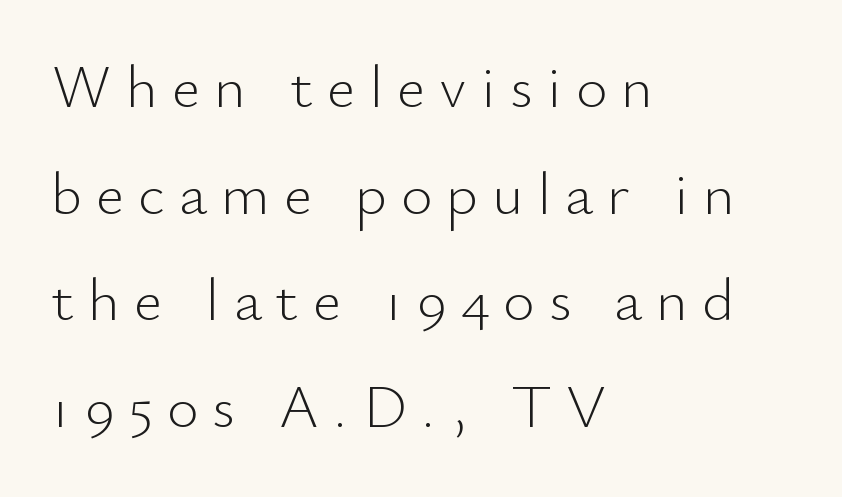
Q: Is the text bold? A: No.
Q: Is the text italic (slanted)? A: No, it is upright.
Q: Is the typeface a serif or a sans-serif typeface? A: Sans-serif.
Q: Is the text underlined? A: No.
Q: How is the paragraph aligned? A: Left-aligned.
Q: Is the spacing between letters normal or unusually wide? A: Unusually wide.
Q: Width (condensed, normal, or wide)? A: Normal.
Q: Stroke contrast? A: Low.
Q: x-height? A: Small.
Q: Monospaced? A: No.
